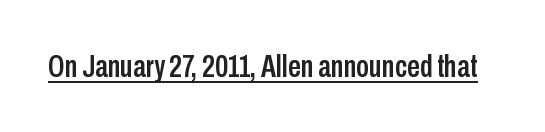
The image shows 32 px condensed sans-serif type, upright; set normal letter spacing, underlined; low stroke contrast and a medium x-height.
